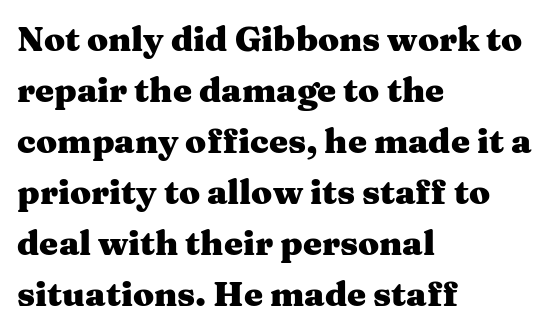
Q: Is the text bold? A: Yes.
Q: Is the text italic (slanted)? A: No, it is upright.
Q: Is the typeface a serif or a sans-serif typeface? A: Serif.
Q: Is the text underlined? A: No.
Q: How is the paragraph aligned? A: Left-aligned.
Q: Is the spacing between letters normal or unusually wide? A: Normal.
Q: Is the spacing between lines tight, normal or loose? A: Normal.
Q: Width (condensed, normal, or wide)? A: Wide.
Q: Stroke contrast? A: Medium.
Q: x-height? A: Medium.
Q: Monospaced? A: No.
